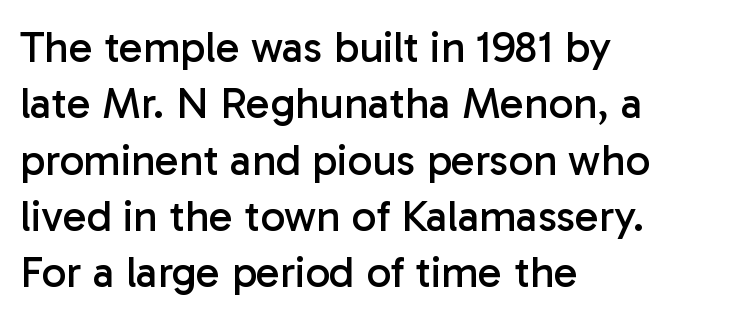
Q: Is the text bold? A: No.
Q: Is the text italic (slanted)? A: No, it is upright.
Q: Is the typeface a serif or a sans-serif typeface? A: Sans-serif.
Q: Is the text underlined? A: No.
Q: How is the paragraph aligned? A: Left-aligned.
Q: Is the spacing between letters normal or unusually wide? A: Normal.
Q: Is the spacing between lines tight, normal or loose? A: Normal.
Q: Width (condensed, normal, or wide)? A: Normal.
Q: Stroke contrast? A: Low.
Q: x-height? A: Medium.
Q: Monospaced? A: No.
